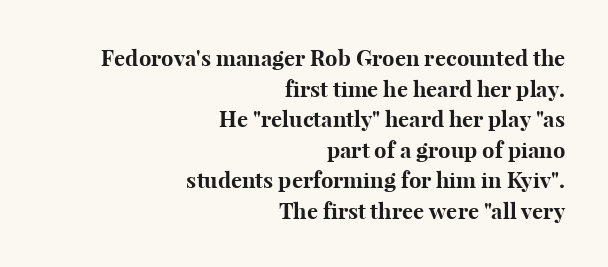
The rows are spaced the way most documents space them. Horizontal alignment here is rightward, an uncommon choice for prose. Glyph-to-glyph distance matches everyday printed text. Notice how the stems are strictly vertical — no italics here.
